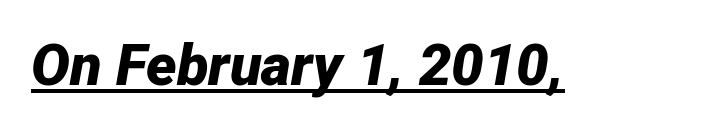
{"italic": "yes", "lean": "right", "slant_degrees": 12, "bold": "yes", "weight": "bold", "width": "normal", "stroke_contrast": "low", "x_height": "medium", "monospaced": "no", "underline": "yes", "letter_spacing": "normal", "letter_spacing_em": 0.0, "glyph_px": 58}
